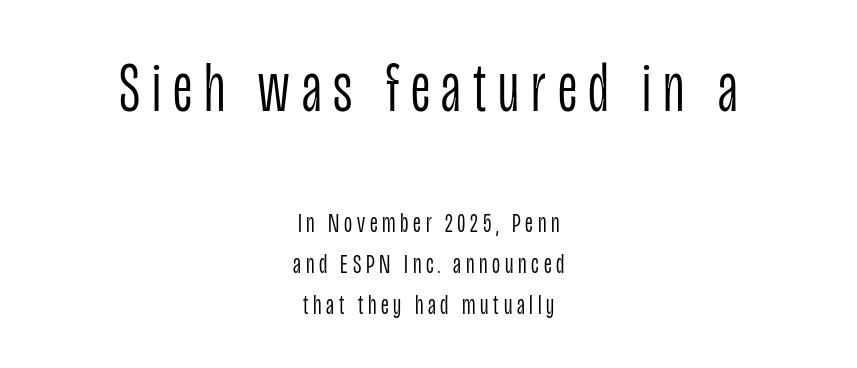
{"serif": "no", "italic": "no", "bold": "no", "weight": "light", "width": "condensed", "stroke_contrast": "low", "x_height": "large", "monospaced": "no", "underline": "no", "align": "center", "line_spacing": "normal", "line_spacing_ratio": 1.48, "larger_block": "first", "size_ratio": 2.5, "glyph_px": 70}
